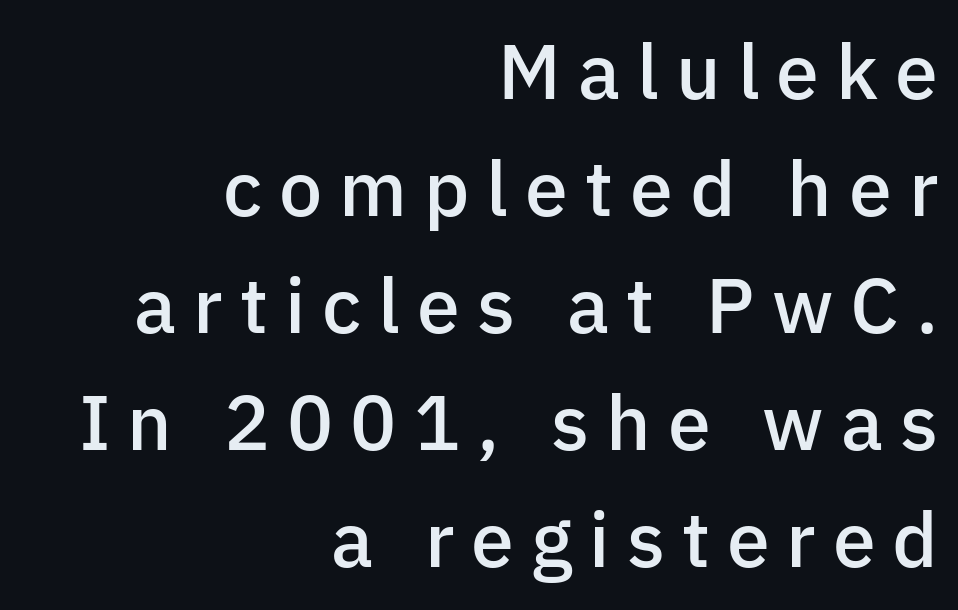
{"serif": "no", "italic": "no", "bold": "semi", "weight": "semibold", "width": "normal", "stroke_contrast": "low", "x_height": "medium", "monospaced": "no", "underline": "no", "align": "right", "line_spacing": "normal", "line_spacing_ratio": 1.52, "letter_spacing": "wide", "letter_spacing_em": 0.22, "glyph_px": 77}
